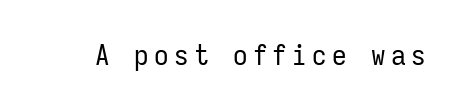
Classification — sans serif. Rendered with straight, roman letterforms. The face used here is monospaced, like something from a code editor. The gap between lines stays unmarked.
